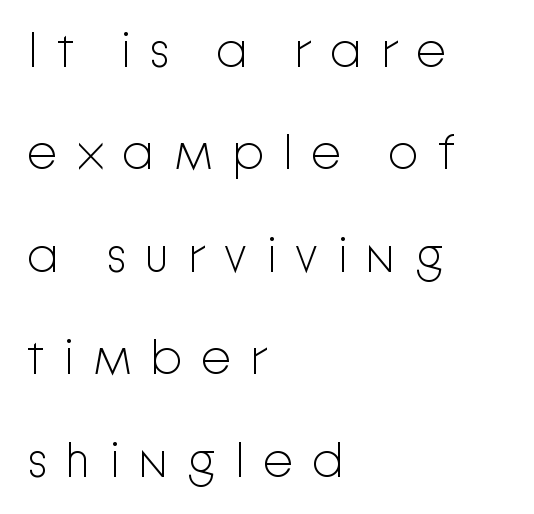
Q: Is the text bold? A: No.
Q: Is the text italic (slanted)? A: No, it is upright.
Q: Is the typeface a serif or a sans-serif typeface? A: Sans-serif.
Q: Is the text underlined? A: No.
Q: How is the paragraph aligned? A: Left-aligned.
Q: Is the spacing between letters normal or unusually wide? A: Unusually wide.
Q: Is the spacing between lines tight, normal or loose? A: Loose.
Q: Width (condensed, normal, or wide)? A: Normal.
Q: Stroke contrast? A: Low.
Q: x-height? A: Medium.
Q: Monospaced? A: No.
